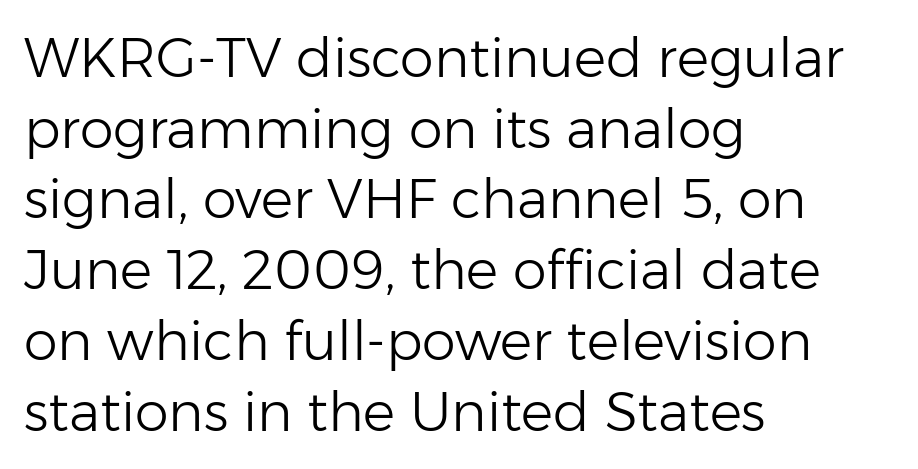
The image shows 54 px light sans-serif type, upright; set left-aligned, normal line spacing (1.31x), normal letter spacing, not underlined; low stroke contrast and a medium x-height.
